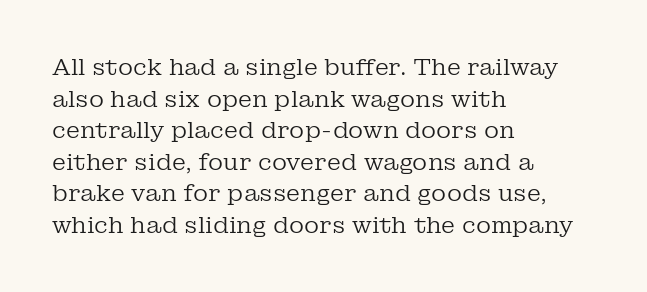
The strokes are not fattened; the text isn't bold. Beneath every word, the page is bare. Every row of glyphs begins at an identical x-position on the left. In terms of posture, this sample is upright.
